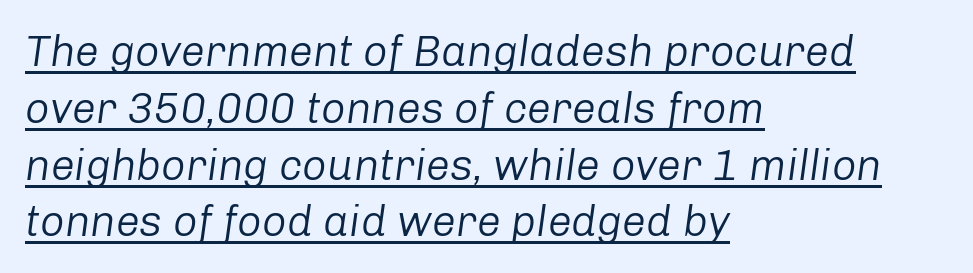
Has an underline been added? It has. The face used here is proportionally spaced, like ordinary book or web type. Italic? Definitely — the glyphs are oblique. The paragraph shown leans on its left margin. Stem width sits at or under what a default text font uses. The leading is moderate, giving the passage an even texture.
